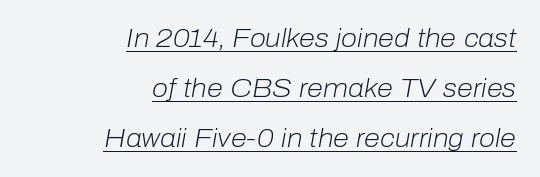
{"italic": "yes", "lean": "right", "slant_degrees": 10, "bold": "no", "underline": "yes", "align": "right", "line_spacing": "loose", "line_spacing_ratio": 1.92, "letter_spacing": "normal", "letter_spacing_em": 0.0, "glyph_px": 26}
